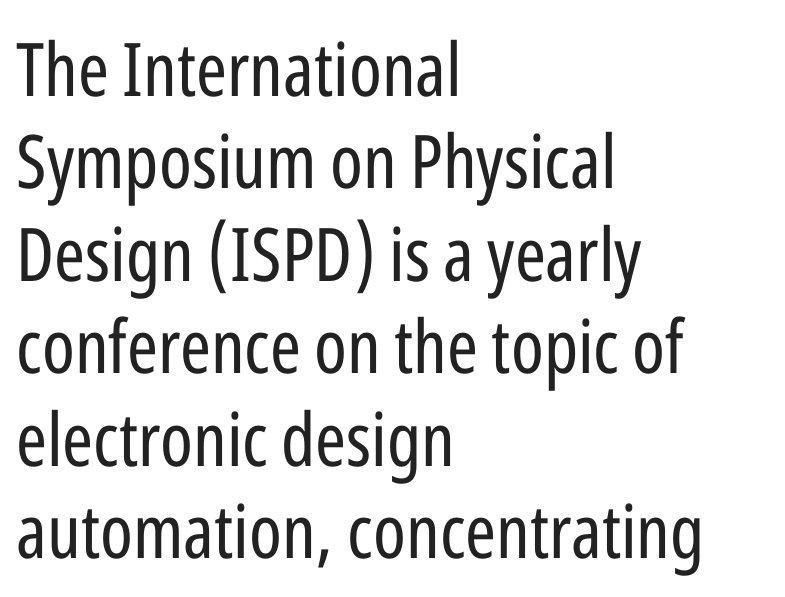
The image shows 74 px regular-weight, condensed sans-serif type, upright; set left-aligned, normal line spacing (1.25x), normal letter spacing, not underlined; low stroke contrast and a medium x-height.
